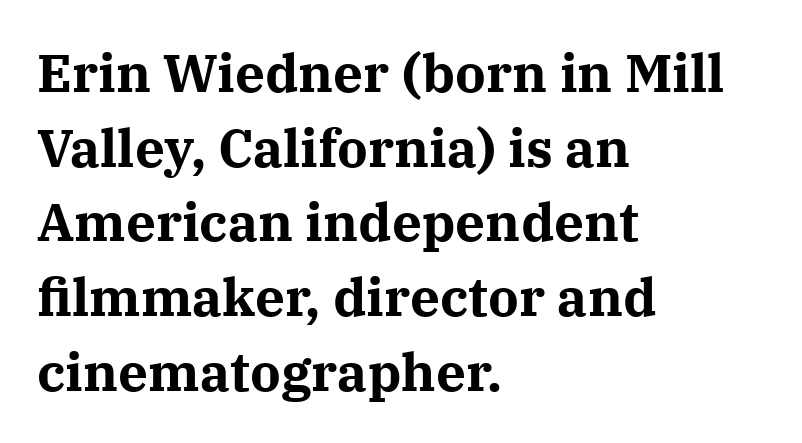
{"serif": "yes", "italic": "no", "bold": "yes", "weight": "bold", "width": "normal", "stroke_contrast": "medium", "x_height": "medium", "monospaced": "no", "underline": "no", "align": "left", "line_spacing": "normal", "line_spacing_ratio": 1.41, "letter_spacing": "normal", "letter_spacing_em": 0.0, "glyph_px": 53}
